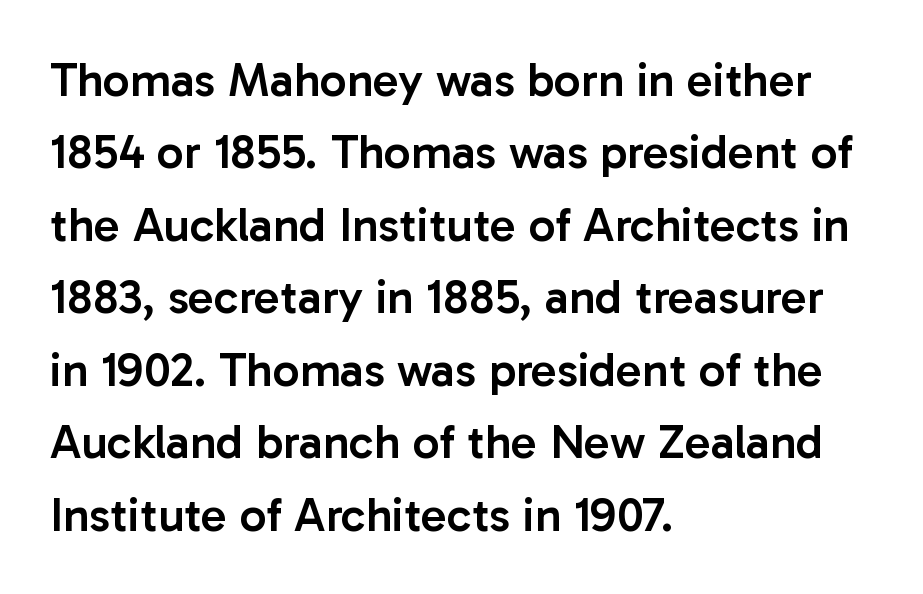
Here the glyphs are tracked normally, forming tight word shapes. Vertically, the passage feels balanced, rows spaced as you'd expect. Check where the strokes stop: nothing finishes them off — pure sans. The sample has been set in demibold, a notch under bold.
